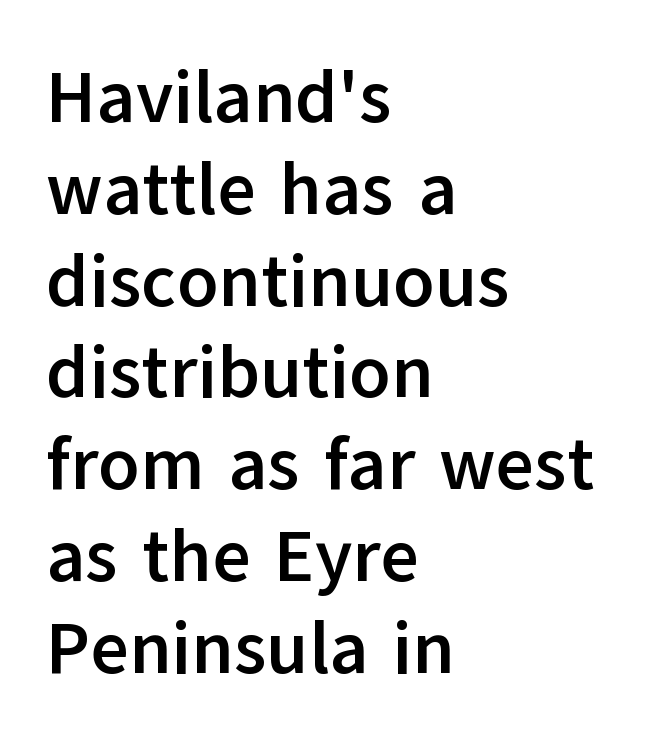
The image shows 74 px semibold sans-serif type, upright; set left-aligned, line spacing 1.24x, normal letter spacing, not underlined; low stroke contrast and a medium x-height.
